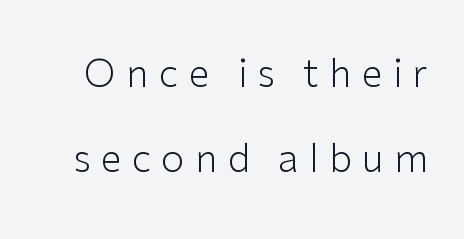
The image shows 38 px light sans-serif type, upright; set loose line spacing (2.24x), unusually wide letter spacing (+0.27 em), not underlined; low stroke contrast and a medium x-height.
